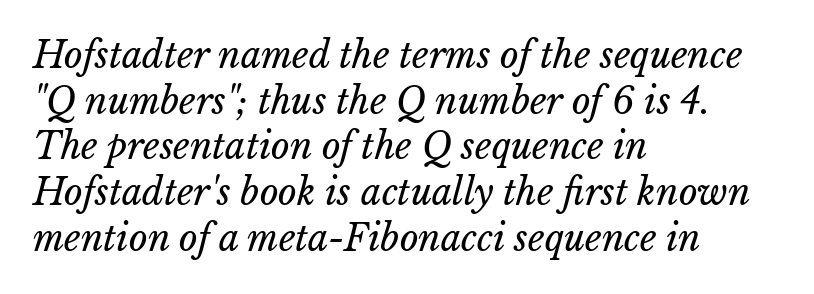
Q: Is the text bold? A: No.
Q: Is the text underlined? A: No.
Q: How is the paragraph aligned? A: Left-aligned.
Q: Is the spacing between letters normal or unusually wide? A: Normal.
Q: Is the spacing between lines tight, normal or loose? A: Normal.
Q: Width (condensed, normal, or wide)? A: Normal.
Q: Stroke contrast? A: Low.
Q: x-height? A: Medium.
Q: Monospaced? A: No.
